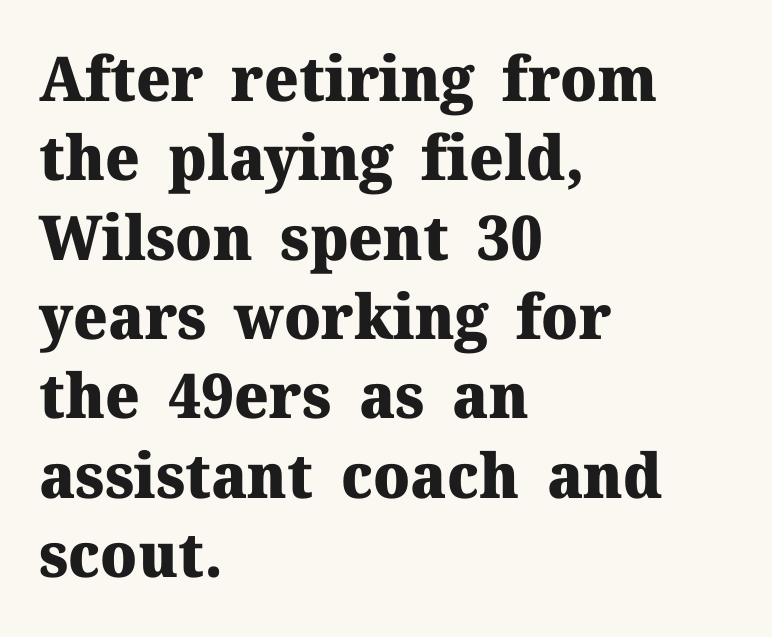
A roman cut, with each character standing at attention. Each letter's strokes conclude with small projecting serifs. Left-aligned paragraph, ragged on the right. Do the characters align in a grid? No, the font is proportional. In terms of weight, the rendering is a true, heavy bold.
